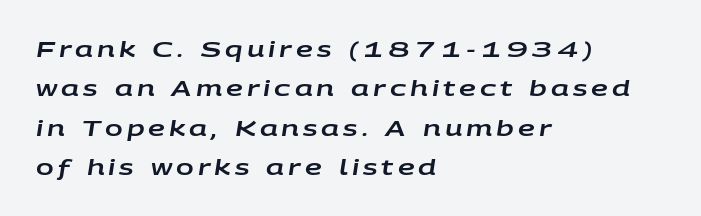
Descenders are the only things crossing below the line. Quick note: italic. One-word summary of the alignment: left.
